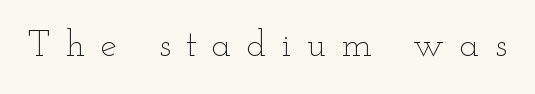
Q: Is the text bold? A: No.
Q: Is the text italic (slanted)? A: No, it is upright.
Q: Is the text underlined? A: No.
Q: Is the spacing between letters normal or unusually wide? A: Unusually wide.
Q: Width (condensed, normal, or wide)? A: Wide.
Q: Stroke contrast? A: Low.
Q: x-height? A: Small.
Q: Monospaced? A: No.
